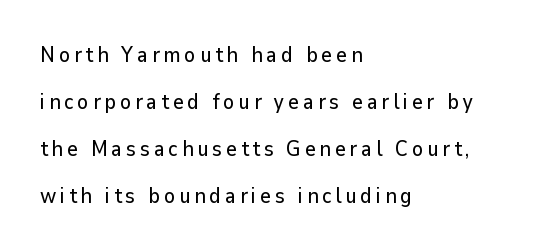
The image shows 21 px text type, upright; set left-aligned, loose line spacing (2.24x), not underlined.
